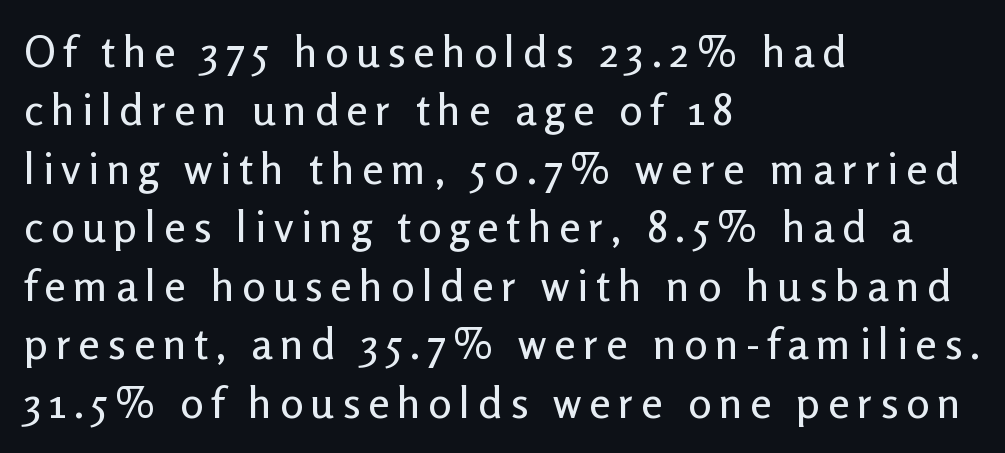
This sample uses a sans-serif face. Bare-footed words on every line. Vertically, the passage feels balanced, rows spaced as you'd expect. Looks like regular typesetting: each glyph gets only the width it needs. Horizontal alignment here is leftward, the default for most running prose.
